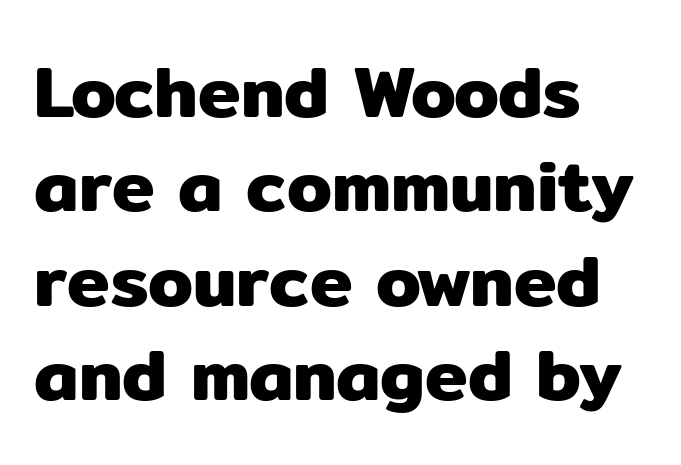
Q: Is the text italic (slanted)? A: No, it is upright.
Q: Is the typeface a serif or a sans-serif typeface? A: Sans-serif.
Q: Is the text underlined? A: No.
Q: How is the paragraph aligned? A: Left-aligned.
Q: Is the spacing between letters normal or unusually wide? A: Normal.
Q: Is the spacing between lines tight, normal or loose? A: Normal.
Q: Width (condensed, normal, or wide)? A: Normal.
Q: Stroke contrast? A: Low.
Q: x-height? A: Medium.
Q: Monospaced? A: No.
